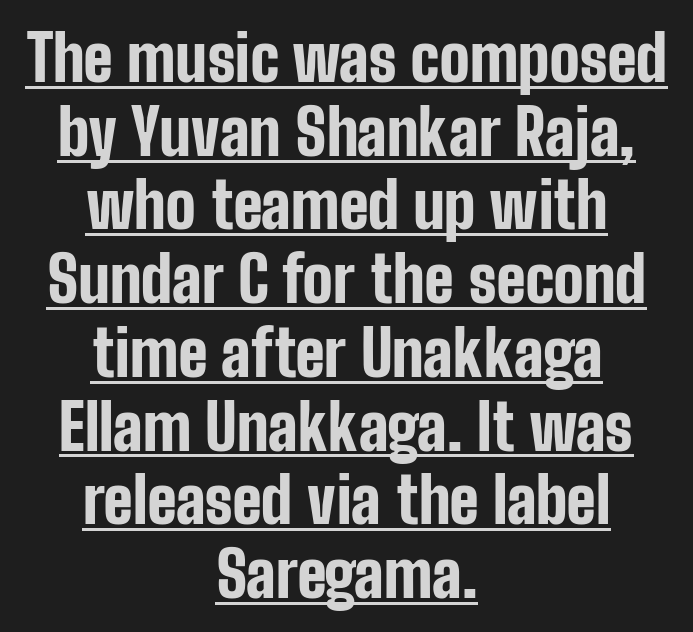
{"serif": "no", "italic": "no", "bold": "yes", "weight": "bold", "width": "condensed", "stroke_contrast": "low", "x_height": "medium", "monospaced": "no", "underline": "yes", "align": "center", "line_spacing_ratio": 1.17, "letter_spacing": "normal", "letter_spacing_em": 0.0, "glyph_px": 63}
